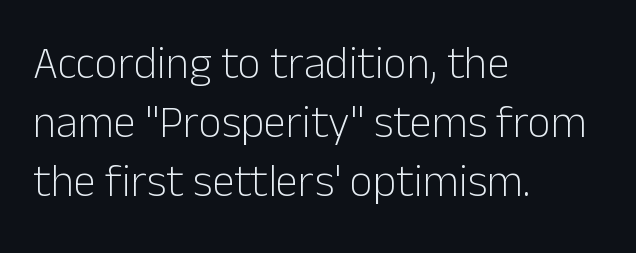
Q: Is the text bold? A: No.
Q: Is the text italic (slanted)? A: No, it is upright.
Q: Is the typeface a serif or a sans-serif typeface? A: Sans-serif.
Q: Is the text underlined? A: No.
Q: How is the paragraph aligned? A: Left-aligned.
Q: Is the spacing between letters normal or unusually wide? A: Normal.
Q: Is the spacing between lines tight, normal or loose? A: Normal.
Q: Width (condensed, normal, or wide)? A: Normal.
Q: Stroke contrast? A: Low.
Q: x-height? A: Medium.
Q: Monospaced? A: No.
